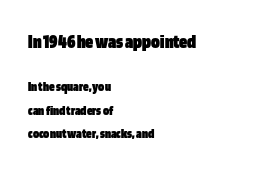
The image shows 20 px bold type, upright; set left-aligned, normal line spacing (1.67x), normal letter spacing, not underlined; the first (top) block is 1.43x larger.
